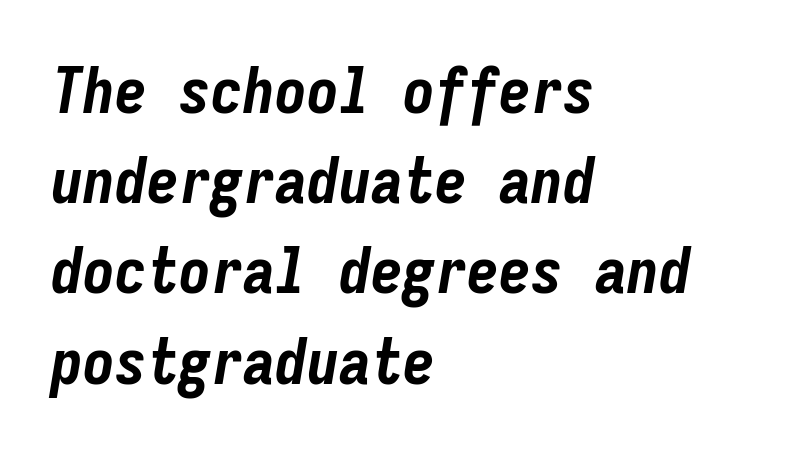
Q: Is the text bold? A: Yes.
Q: Is the text italic (slanted)? A: Yes, it leans right by about 9 degrees.
Q: Is the text underlined? A: No.
Q: How is the paragraph aligned? A: Left-aligned.
Q: Is the spacing between letters normal or unusually wide? A: Normal.
Q: Is the spacing between lines tight, normal or loose? A: Normal.
Q: Width (condensed, normal, or wide)? A: Condensed.
Q: Stroke contrast? A: Low.
Q: x-height? A: Medium.
Q: Monospaced? A: Yes.
